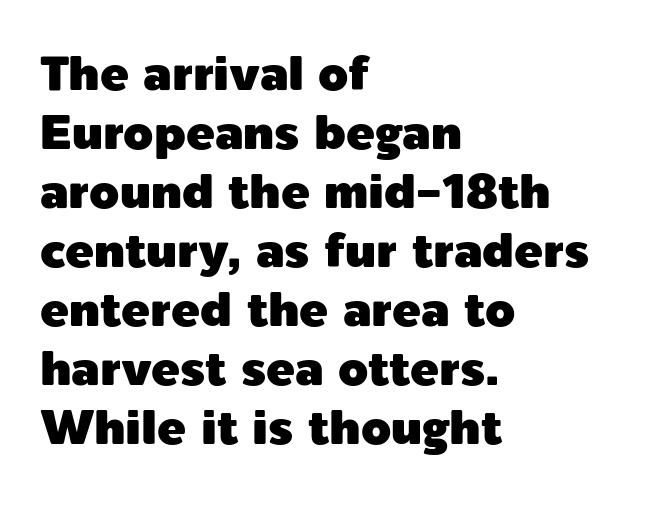
{"serif": "no", "italic": "no", "width": "normal", "x_height": "medium", "monospaced": "no", "underline": "no", "align": "left", "line_spacing_ratio": 1.23, "letter_spacing": "normal", "letter_spacing_em": 0.0, "glyph_px": 48}
